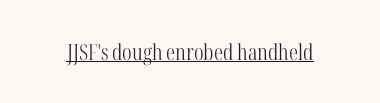
The image shows 22 px text type, upright; set normal letter spacing, underlined.
